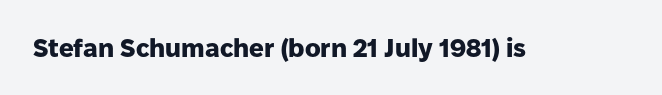
Q: Is the text bold? A: Yes.
Q: Is the text italic (slanted)? A: No, it is upright.
Q: Is the text underlined? A: No.
Q: Is the spacing between letters normal or unusually wide? A: Normal.
